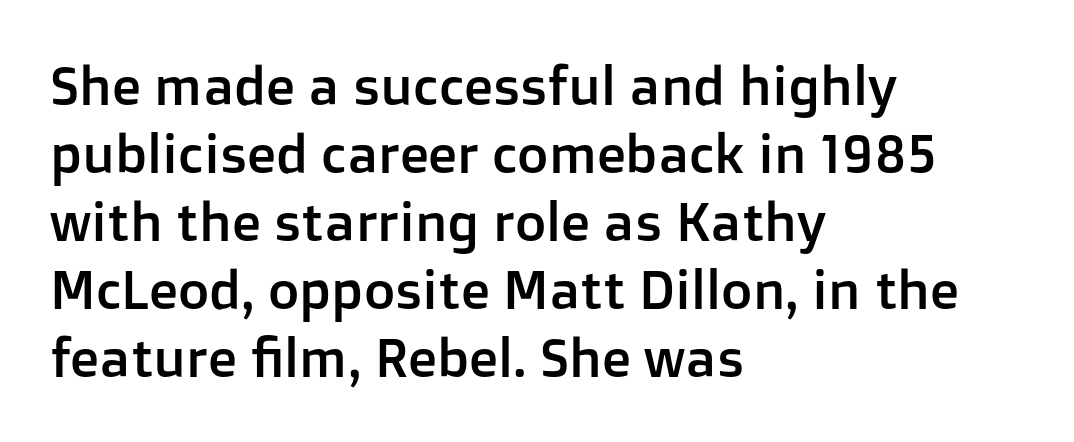
Reading down the column, the eye jumps a familiar distance to each next line. The letters stand straight up with perfectly vertical stems. Observe the ordinary spacing: letters are neighbours, not strangers. This sample has the flowing, uneven cadence of proportional lettering. Caption: multi-line text, flush left, ragged right.
